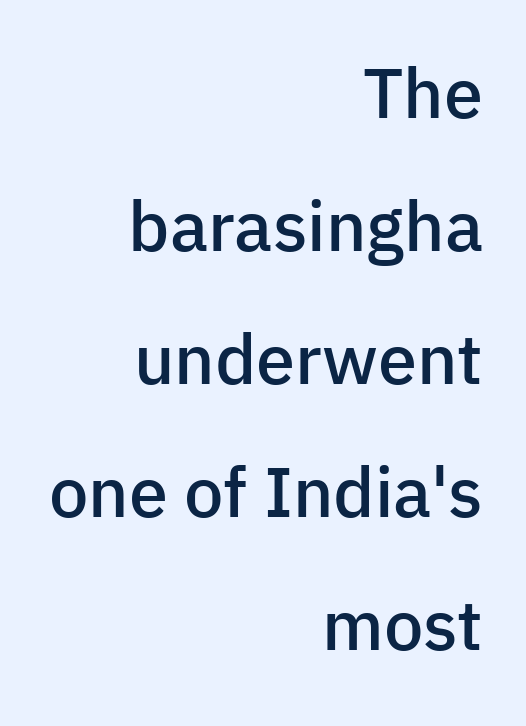
The image shows 70 px semibold sans-serif type, upright; set right-aligned, loose line spacing (1.9x), normal letter spacing, not underlined; low stroke contrast and a medium x-height.
